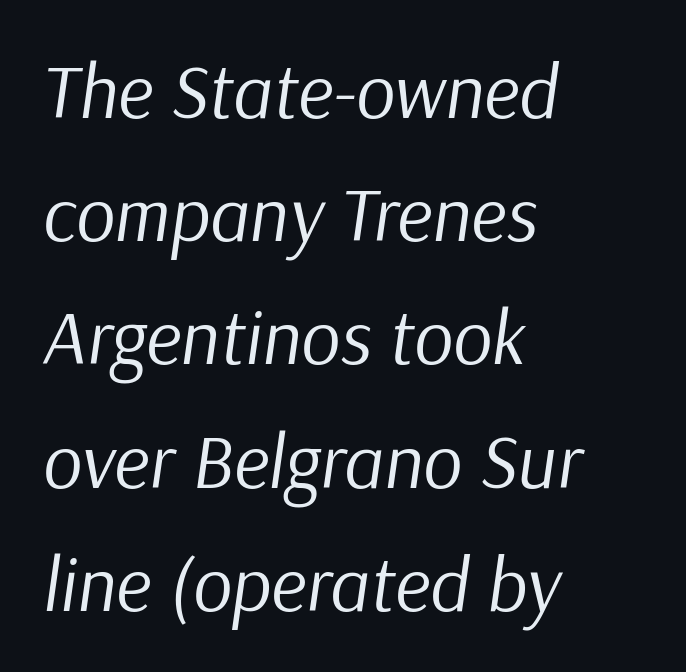
The image shows 77 px regular-weight type, italic (leaning right); set left-aligned, normal line spacing (1.6x), normal letter spacing, not underlined; low stroke contrast and a medium x-height.
